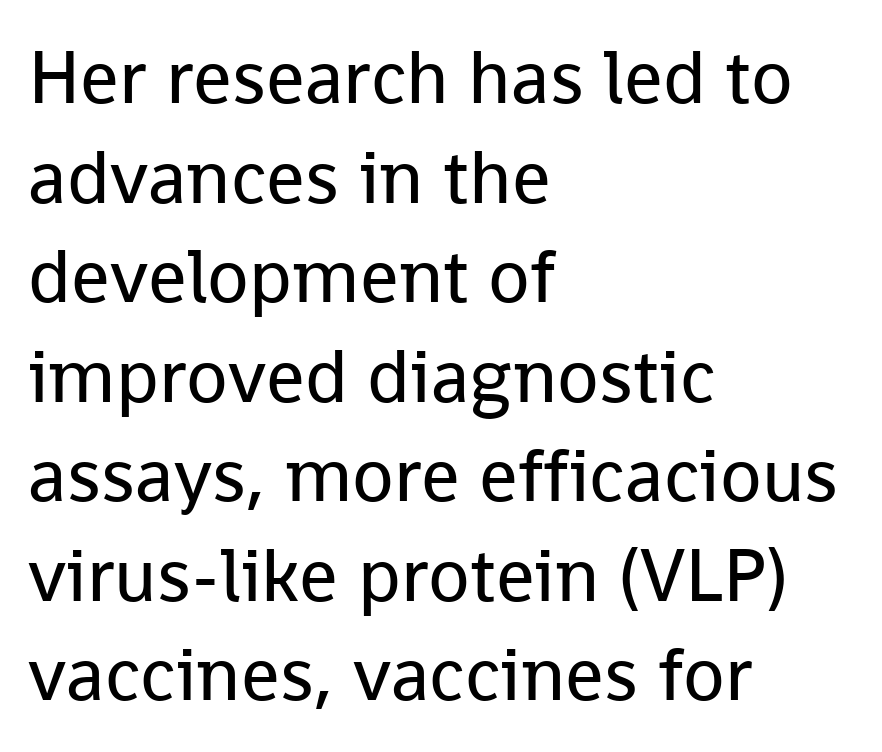
Q: Is the text bold? A: No.
Q: Is the text italic (slanted)? A: No, it is upright.
Q: Is the typeface a serif or a sans-serif typeface? A: Sans-serif.
Q: Is the text underlined? A: No.
Q: How is the paragraph aligned? A: Left-aligned.
Q: Is the spacing between letters normal or unusually wide? A: Normal.
Q: Is the spacing between lines tight, normal or loose? A: Normal.
Q: Width (condensed, normal, or wide)? A: Normal.
Q: Stroke contrast? A: Low.
Q: x-height? A: Medium.
Q: Monospaced? A: No.
